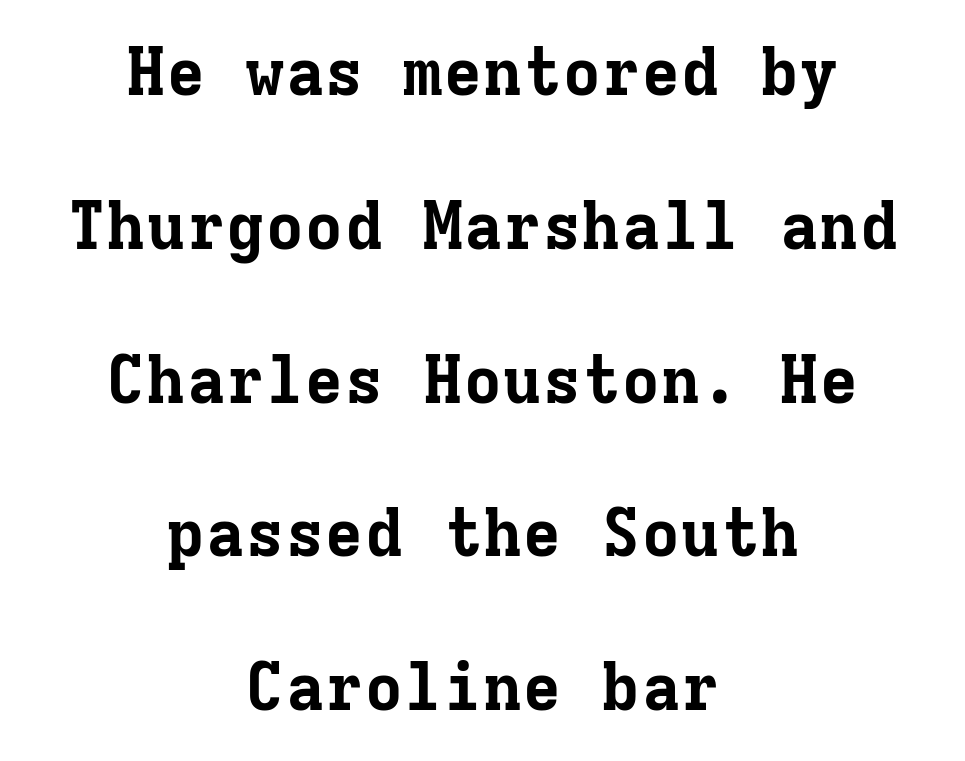
{"serif": "yes", "italic": "no", "bold": "yes", "weight": "bold", "width": "normal", "stroke_contrast": "low", "x_height": "medium", "monospaced": "yes", "underline": "no", "align": "center", "line_spacing": "loose", "line_spacing_ratio": 2.33, "letter_spacing": "normal", "letter_spacing_em": 0.0, "glyph_px": 66}
